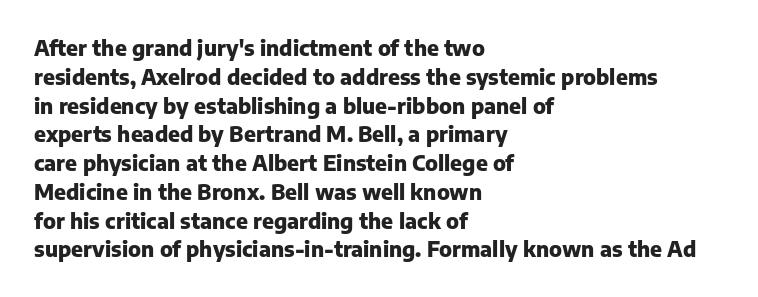
{"italic": "no", "bold": "yes", "underline": "no", "align": "left", "line_spacing": "normal", "line_spacing_ratio": 1.37, "letter_spacing": "normal", "letter_spacing_em": 0.0, "glyph_px": 21}
